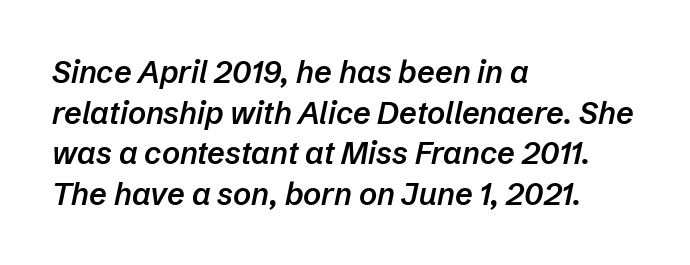
{"italic": "yes", "lean": "right", "slant_degrees": 12, "bold": "semi", "weight": "semibold", "width": "normal", "stroke_contrast": "low", "x_height": "medium", "monospaced": "no", "underline": "no", "align": "left", "line_spacing": "normal", "line_spacing_ratio": 1.31, "letter_spacing": "normal", "letter_spacing_em": 0.0, "glyph_px": 31}
